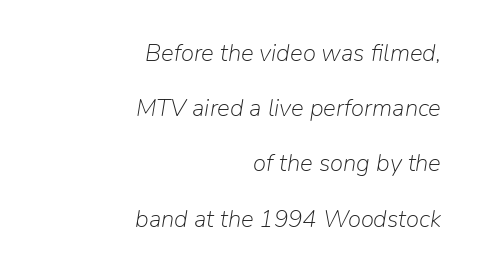
The characters are drawn with everyday or finer stroke widths. Looking at the ascenders, they clearly lean. Standard letterfit; no display-style spreading of the glyphs. Words float on clear page, feet unadorned. The ragged edge is on the left, which tells us the setting is flush right.
